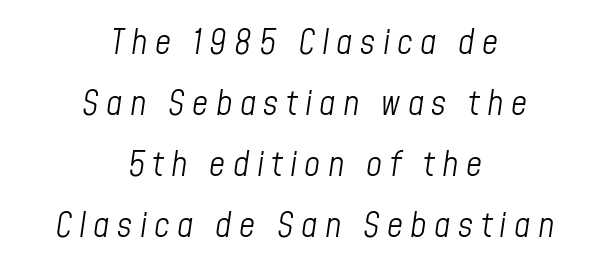
Honestly, the letter spacing is so wide it's the main thing you notice. Visually the block forms a symmetrical silhouette, jagged on both flanks. Underline: absent. Compared with a typical body face, this is equally light or lighter still.
